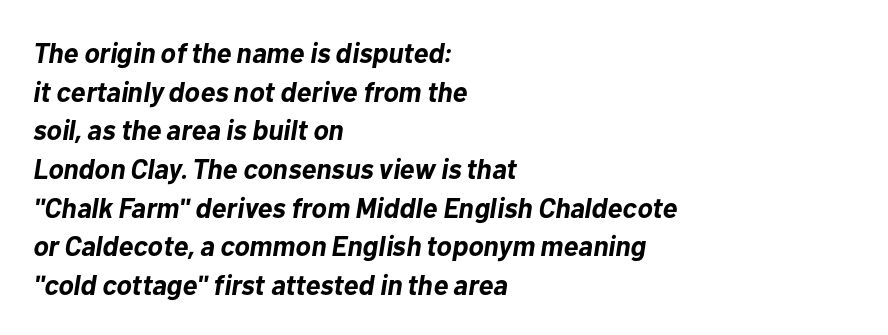
The zone under the glyphs is completely vacant. The typesetter chose a ragged-right arrangement here. Default kerning and tracking; the words read as compact shapes. Spacing verdict: proportional, widths tailored to each character.
